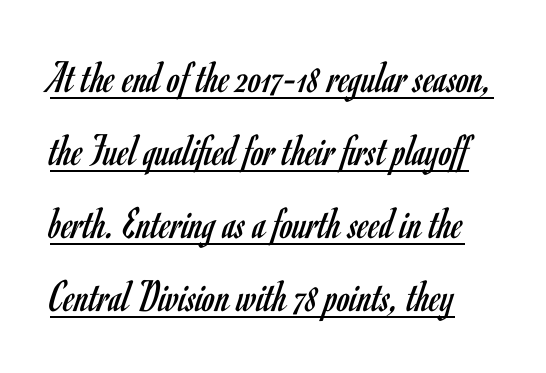
Interline gaps are of average width in this sample. The words here are underlined. Students, note that the glyphs here touch the page at normal intervals. You could not count columns in this text — the font is proportionally spaced. The passage shown is not bold in any degree.
